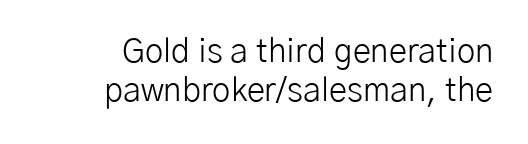
Q: Is the text bold? A: No.
Q: Is the text italic (slanted)? A: No, it is upright.
Q: Is the typeface a serif or a sans-serif typeface? A: Sans-serif.
Q: Is the text underlined? A: No.
Q: How is the paragraph aligned? A: Right-aligned.
Q: Is the spacing between letters normal or unusually wide? A: Normal.
Q: Width (condensed, normal, or wide)? A: Normal.
Q: Stroke contrast? A: Low.
Q: x-height? A: Medium.
Q: Monospaced? A: No.
